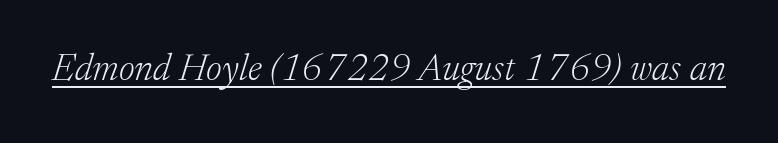
{"serif": "yes", "italic": "yes", "lean": "right", "slant_degrees": 17, "bold": "no", "weight": "light", "width": "normal", "stroke_contrast": "low", "x_height": "medium", "monospaced": "no", "underline": "yes", "letter_spacing": "normal", "letter_spacing_em": 0.0, "glyph_px": 38}
